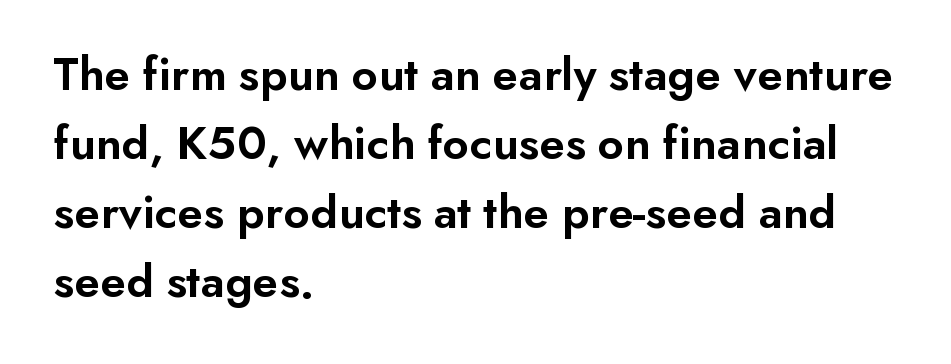
Q: Is the text bold? A: Semi-bold.
Q: Is the text italic (slanted)? A: No, it is upright.
Q: Is the typeface a serif or a sans-serif typeface? A: Sans-serif.
Q: Is the text underlined? A: No.
Q: How is the paragraph aligned? A: Left-aligned.
Q: Is the spacing between letters normal or unusually wide? A: Normal.
Q: Is the spacing between lines tight, normal or loose? A: Normal.
Q: Width (condensed, normal, or wide)? A: Normal.
Q: Stroke contrast? A: Low.
Q: x-height? A: Small.
Q: Monospaced? A: No.
